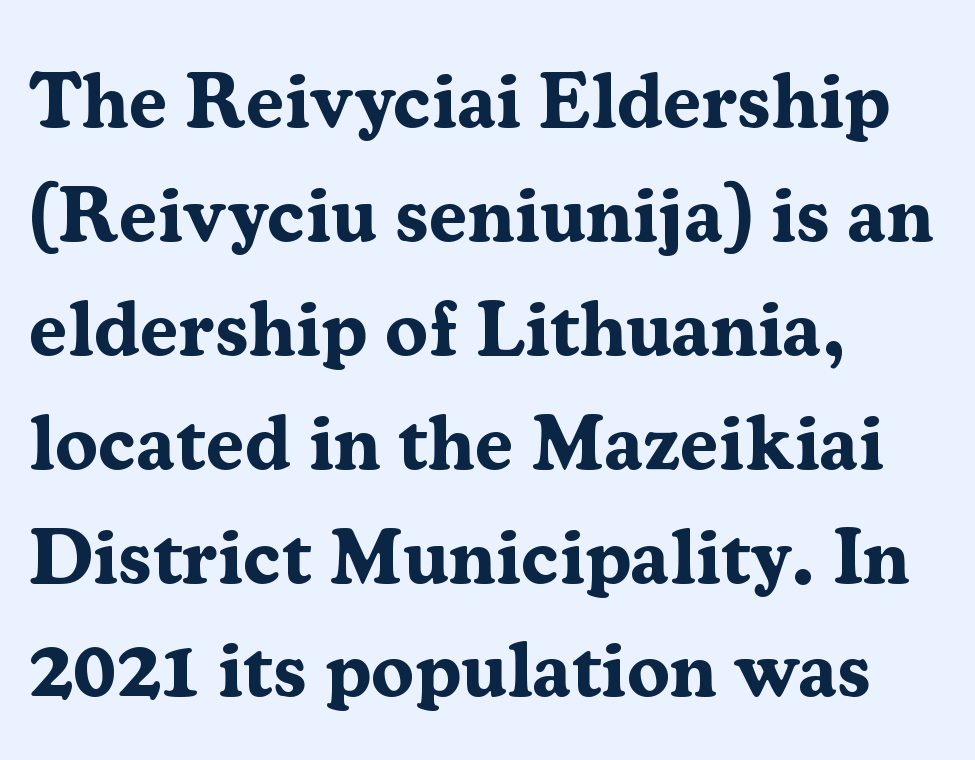
The image shows 78 px bold serif type, upright; set left-aligned, normal line spacing (1.46x), normal letter spacing, not underlined; medium stroke contrast and a medium x-height.
